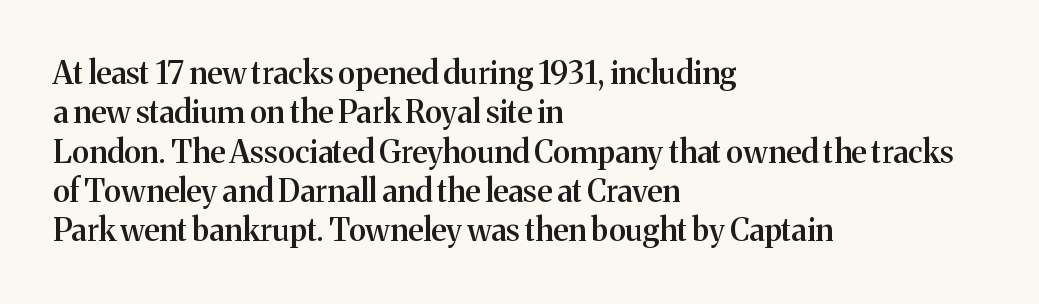
Q: Is the text bold? A: Semi-bold.
Q: Is the text italic (slanted)? A: No, it is upright.
Q: Is the typeface a serif or a sans-serif typeface? A: Serif.
Q: Is the text underlined? A: No.
Q: How is the paragraph aligned? A: Left-aligned.
Q: Is the spacing between letters normal or unusually wide? A: Normal.
Q: Is the spacing between lines tight, normal or loose? A: Normal.
Q: Width (condensed, normal, or wide)? A: Normal.
Q: Stroke contrast? A: Medium.
Q: x-height? A: Medium.
Q: Monospaced? A: No.
